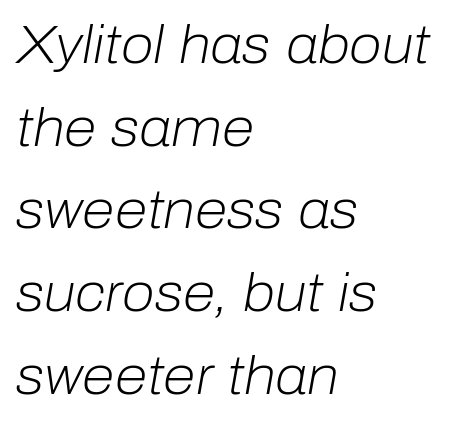
{"italic": "yes", "lean": "right", "slant_degrees": 10, "bold": "no", "weight": "light", "width": "normal", "stroke_contrast": "low", "x_height": "medium", "monospaced": "no", "underline": "no", "align": "left", "line_spacing": "normal", "line_spacing_ratio": 1.56, "letter_spacing": "normal", "letter_spacing_em": 0.0, "glyph_px": 53}
